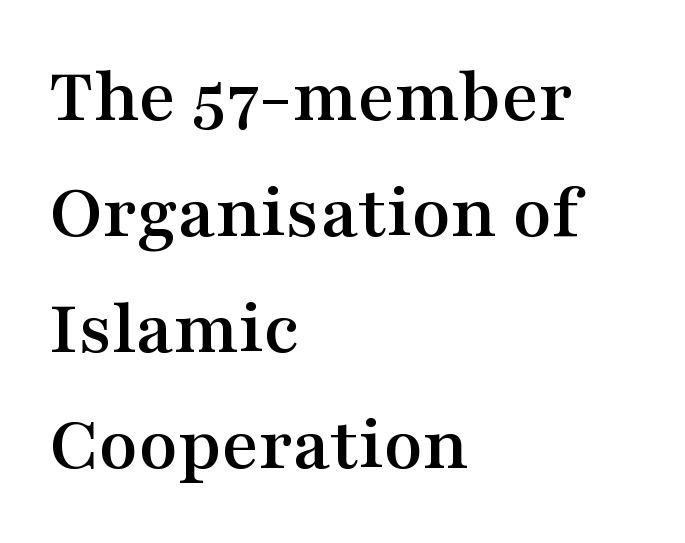
One-word summary of the alignment: left. Students, note that the glyphs here touch the page at normal intervals. Varying glyph widths throughout — classic text-font behaviour. Letterform terminals end in serifs throughout the passage. The space directly below the letters is spotless. Every character sits straight up, as roman type does.
